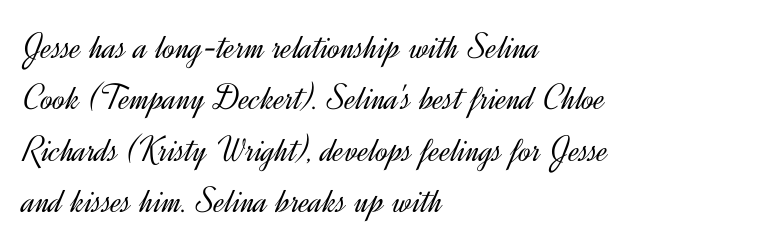
The image shows 37 px light sans-serif type; set left-aligned, normal line spacing (1.39x), normal letter spacing, not underlined; a small x-height.
